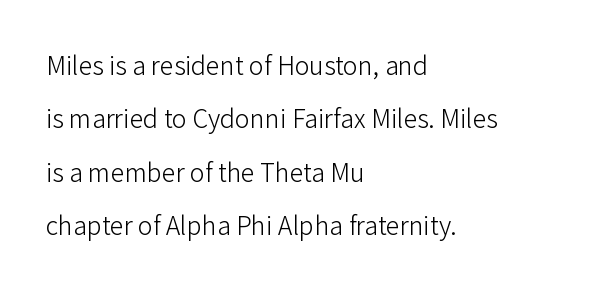
Q: Is the text bold? A: No.
Q: Is the text italic (slanted)? A: No, it is upright.
Q: Is the text underlined? A: No.
Q: How is the paragraph aligned? A: Left-aligned.
Q: Is the spacing between letters normal or unusually wide? A: Normal.
Q: Is the spacing between lines tight, normal or loose? A: Loose.
